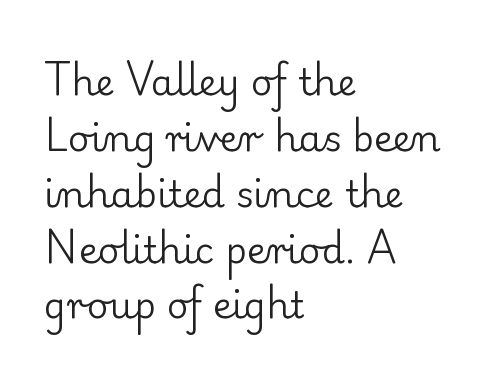
{"serif": "yes", "italic": "no", "bold": "no", "weight": "regular", "width": "normal", "stroke_contrast": "low", "x_height": "small", "monospaced": "no", "underline": "no", "align": "left", "line_spacing": "normal", "line_spacing_ratio": 1.51, "letter_spacing": "normal", "letter_spacing_em": 0.0, "glyph_px": 37}
